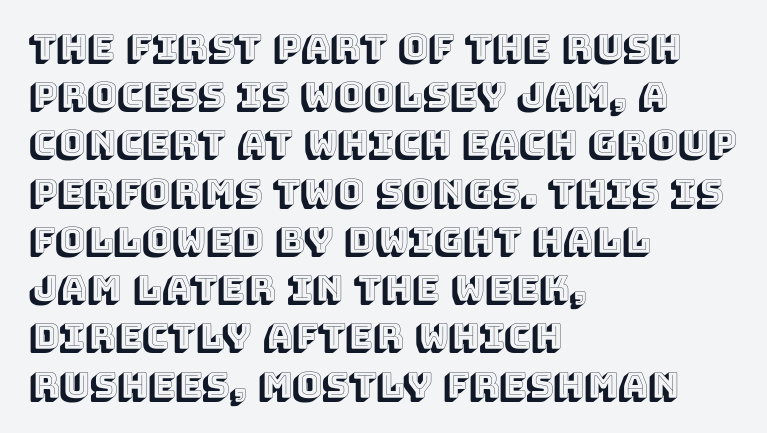
The image shows 36 px text type, upright; set left-aligned, normal line spacing (1.34x), normal letter spacing, not underlined; a large x-height.
